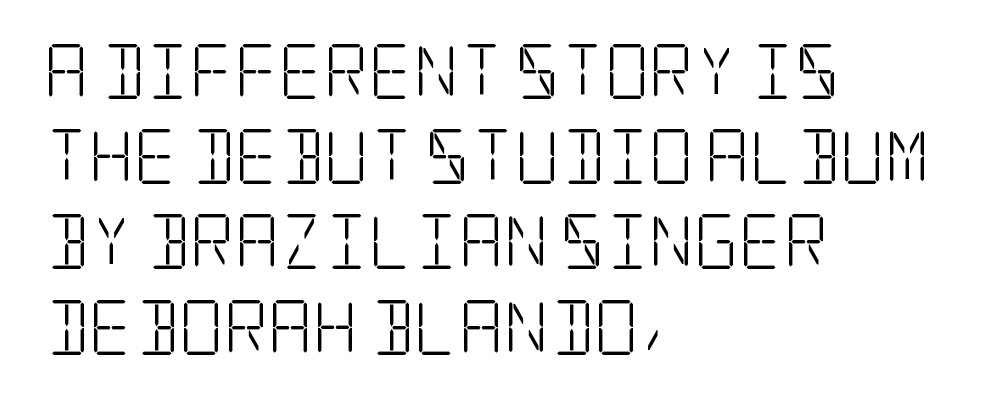
Q: Is the text bold? A: No.
Q: Is the text italic (slanted)? A: No, it is upright.
Q: Is the typeface a serif or a sans-serif typeface? A: Serif.
Q: Is the text underlined? A: No.
Q: How is the paragraph aligned? A: Left-aligned.
Q: Is the spacing between letters normal or unusually wide? A: Normal.
Q: Is the spacing between lines tight, normal or loose? A: Normal.
Q: Width (condensed, normal, or wide)? A: Condensed.
Q: Stroke contrast? A: Low.
Q: x-height? A: Large.
